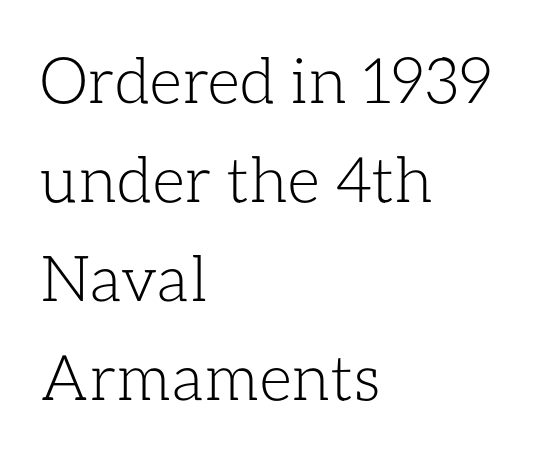
The image shows 63 px light type, upright; set left-aligned, normal line spacing (1.57x), normal letter spacing, not underlined; low stroke contrast and a medium x-height.
